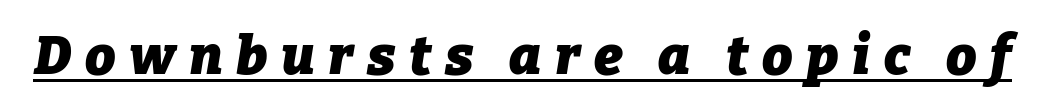
Q: Is the text bold? A: Yes.
Q: Is the text italic (slanted)? A: Yes, it leans right by about 9 degrees.
Q: Is the text underlined? A: Yes.
Q: Is the spacing between letters normal or unusually wide? A: Unusually wide.
Q: Width (condensed, normal, or wide)? A: Normal.
Q: Stroke contrast? A: Low.
Q: x-height? A: Medium.
Q: Monospaced? A: No.
